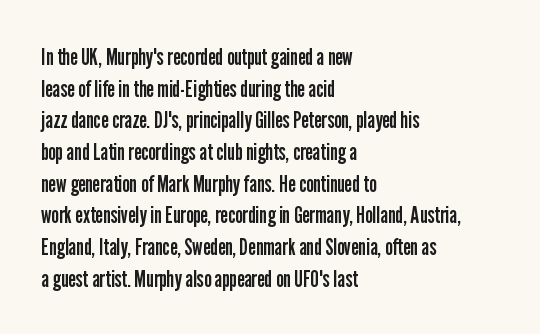
The image shows 24 px text type, upright; set left-aligned, normal line spacing (1.32x), normal letter spacing, not underlined.
